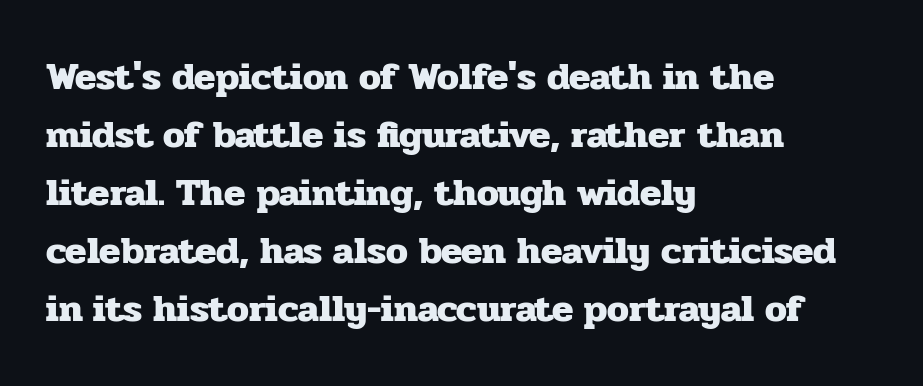
The image shows 39 px heavy serif type, upright; set left-aligned, normal line spacing (1.49x), normal letter spacing, not underlined; low stroke contrast and a medium x-height.
